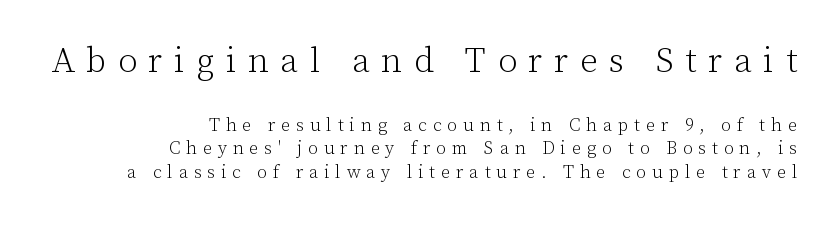
Q: Is the text bold? A: No.
Q: Is the text italic (slanted)? A: No, it is upright.
Q: Is the typeface a serif or a sans-serif typeface? A: Serif.
Q: Is the text underlined? A: No.
Q: How is the paragraph aligned? A: Right-aligned.
Q: Is the spacing between letters normal or unusually wide? A: Unusually wide.
Q: Is the spacing between lines tight, normal or loose? A: Normal.
Q: Which block of text is set in a larger size, the first (top) or the second (bottom)? A: The first (top) one.
Q: Width (condensed, normal, or wide)? A: Normal.
Q: Stroke contrast? A: Low.
Q: x-height? A: Medium.
Q: Monospaced? A: No.
